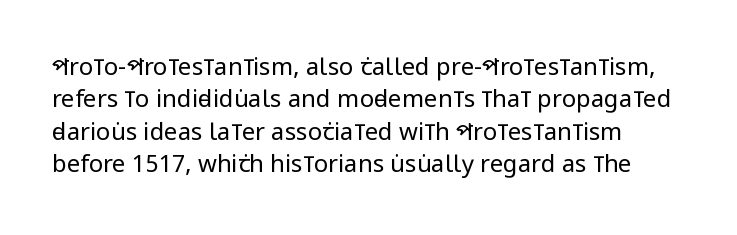
The image shows 24 px text type, upright; set normal line spacing (1.35x), normal letter spacing, not underlined.
